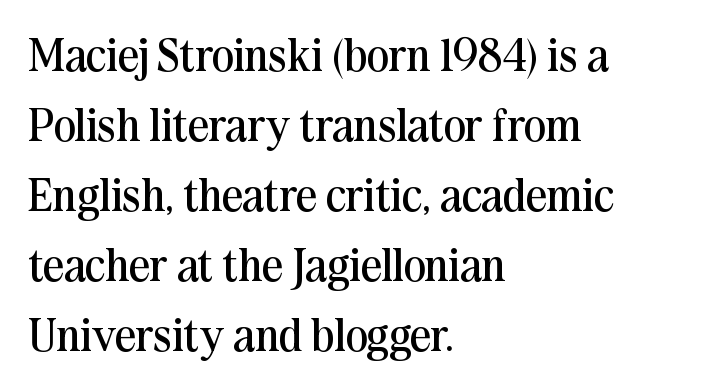
Q: Is the text bold? A: No.
Q: Is the text italic (slanted)? A: No, it is upright.
Q: Is the typeface a serif or a sans-serif typeface? A: Serif.
Q: Is the text underlined? A: No.
Q: How is the paragraph aligned? A: Left-aligned.
Q: Is the spacing between letters normal or unusually wide? A: Normal.
Q: Is the spacing between lines tight, normal or loose? A: Normal.
Q: Width (condensed, normal, or wide)? A: Normal.
Q: Stroke contrast? A: Medium.
Q: x-height? A: Medium.
Q: Monospaced? A: No.
